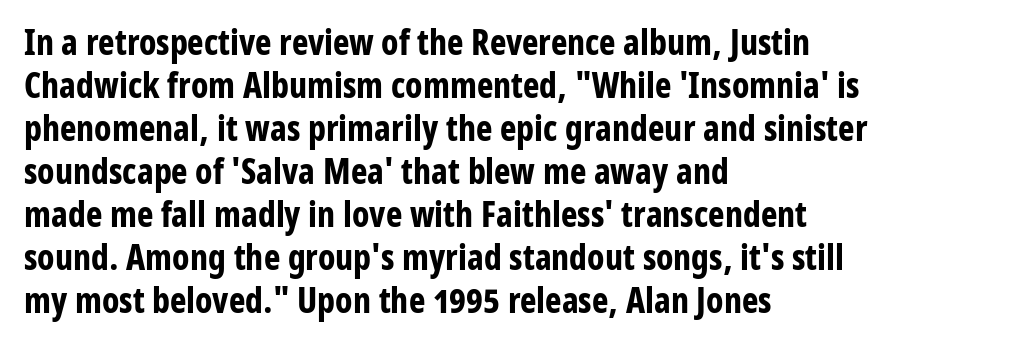
Q: Is the text bold? A: Yes.
Q: Is the text italic (slanted)? A: No, it is upright.
Q: Is the typeface a serif or a sans-serif typeface? A: Sans-serif.
Q: Is the text underlined? A: No.
Q: How is the paragraph aligned? A: Left-aligned.
Q: Is the spacing between letters normal or unusually wide? A: Normal.
Q: Width (condensed, normal, or wide)? A: Condensed.
Q: Stroke contrast? A: Low.
Q: x-height? A: Medium.
Q: Monospaced? A: No.
